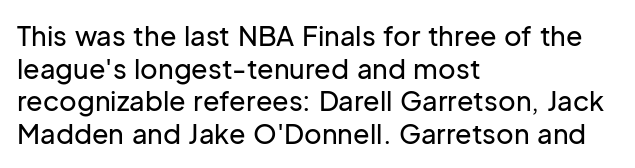
{"italic": "no", "underline": "no", "align": "left", "line_spacing_ratio": 1.21, "letter_spacing": "normal", "letter_spacing_em": 0.0, "glyph_px": 27}
